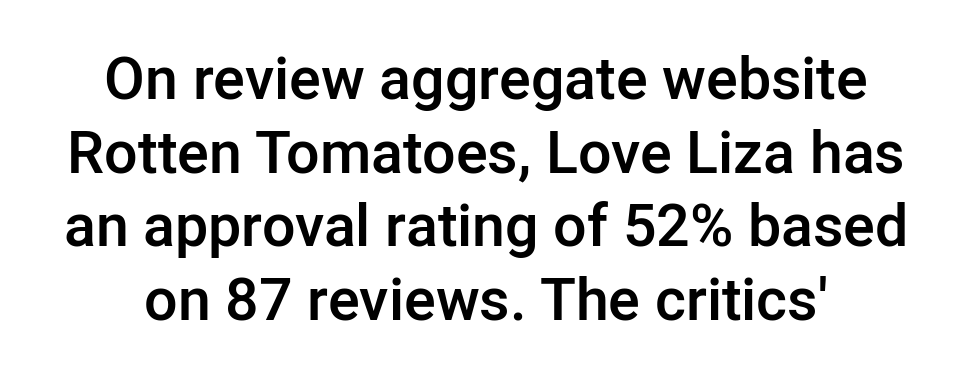
{"serif": "no", "italic": "no", "bold": "semi", "weight": "semibold", "width": "normal", "stroke_contrast": "low", "x_height": "medium", "monospaced": "no", "underline": "no", "line_spacing": "normal", "line_spacing_ratio": 1.25, "letter_spacing": "normal", "letter_spacing_em": 0.0, "glyph_px": 59}
